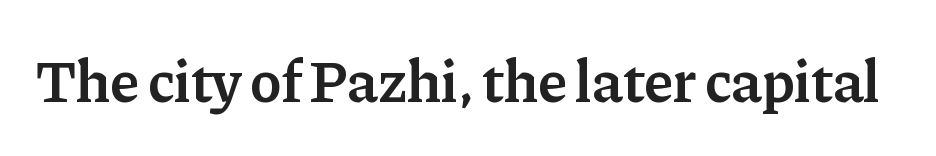
Q: Is the text bold? A: Semi-bold.
Q: Is the text italic (slanted)? A: No, it is upright.
Q: Is the typeface a serif or a sans-serif typeface? A: Serif.
Q: Is the text underlined? A: No.
Q: Is the spacing between letters normal or unusually wide? A: Normal.
Q: Width (condensed, normal, or wide)? A: Normal.
Q: Stroke contrast? A: Low.
Q: x-height? A: Medium.
Q: Monospaced? A: No.
